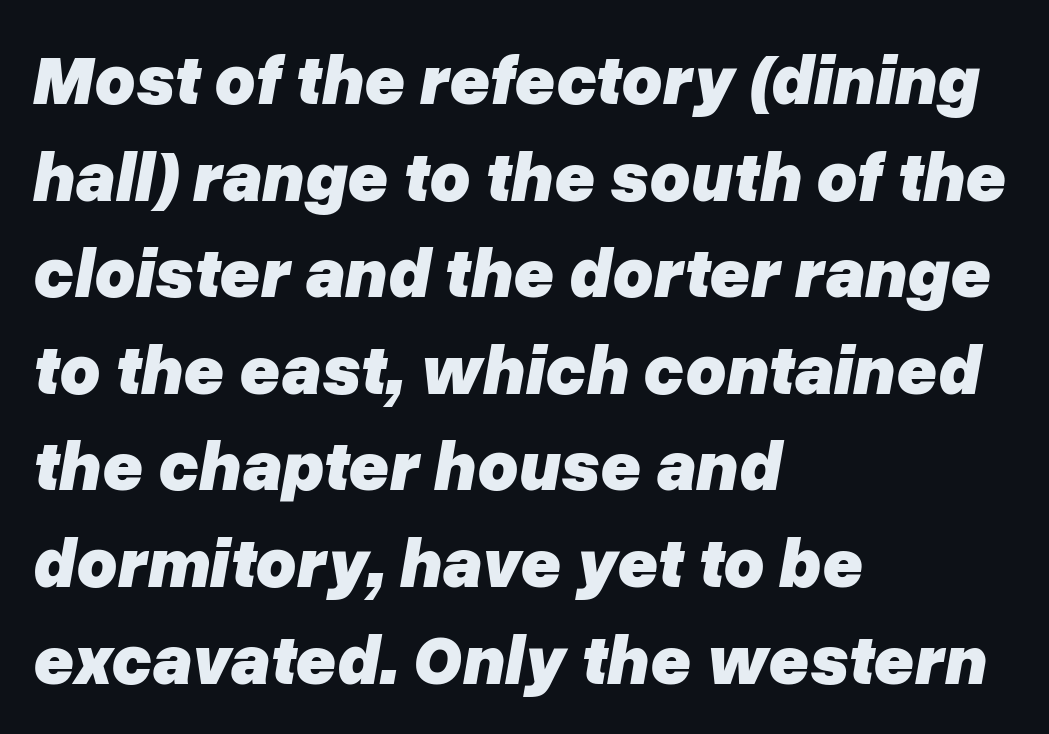
{"italic": "yes", "lean": "right", "slant_degrees": 10, "bold": "yes", "weight": "heavy", "width": "normal", "stroke_contrast": "low", "x_height": "medium", "monospaced": "no", "underline": "no", "align": "left", "line_spacing": "normal", "line_spacing_ratio": 1.38, "letter_spacing": "normal", "letter_spacing_em": 0.0, "glyph_px": 70}
